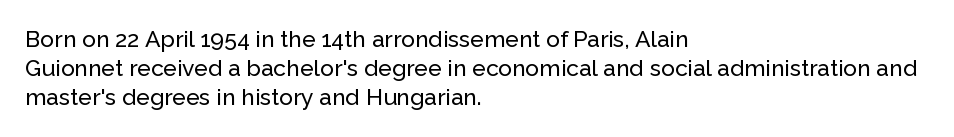
The image shows 23 px text type, upright; set left-aligned, normal line spacing (1.27x), normal letter spacing, not underlined.
